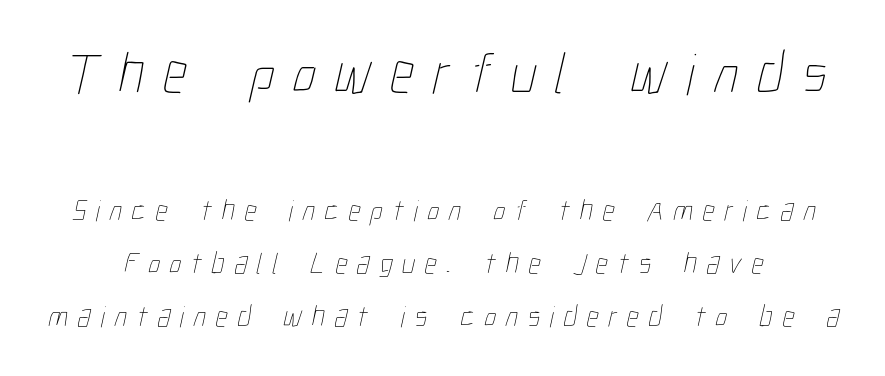
Q: Is the text bold? A: No.
Q: Is the text underlined? A: No.
Q: Is the spacing between letters normal or unusually wide? A: Unusually wide.
Q: Which block of text is set in a larger size, the first (top) or the second (bottom)? A: The first (top) one.
Q: Width (condensed, normal, or wide)? A: Condensed.
Q: Stroke contrast? A: Low.
Q: x-height? A: Medium.
Q: Monospaced? A: No.
